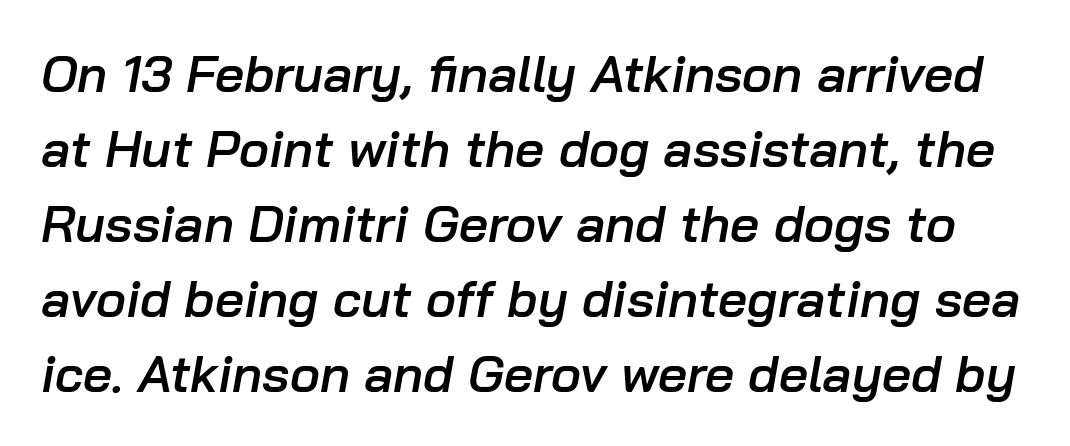
Observe the ordinary spacing: letters are neighbours, not strangers. Posture: slanted. Note the varied advance widths — an 'i' is clearly narrower than an 'm'. The passage shown is not underscored anywhere. Vertical spacing — default. Stroke thickness is moderately raised; the sample reads as semibold.
